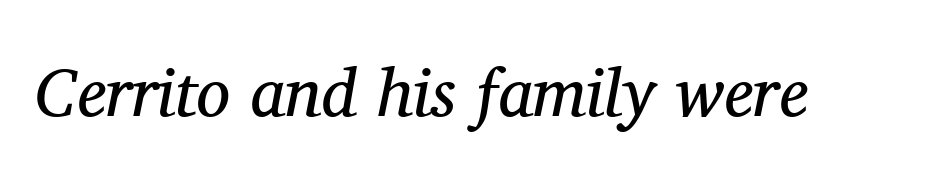
Is the stroke heavy? The answer is a plain regular-or-lighter. Just letters on the line, the space beneath them empty. Short note: letters normally spaced. A typesetter would call this proportional, since set widths differ per character. Observe the serifs anchoring each vertical stroke in this sample.
